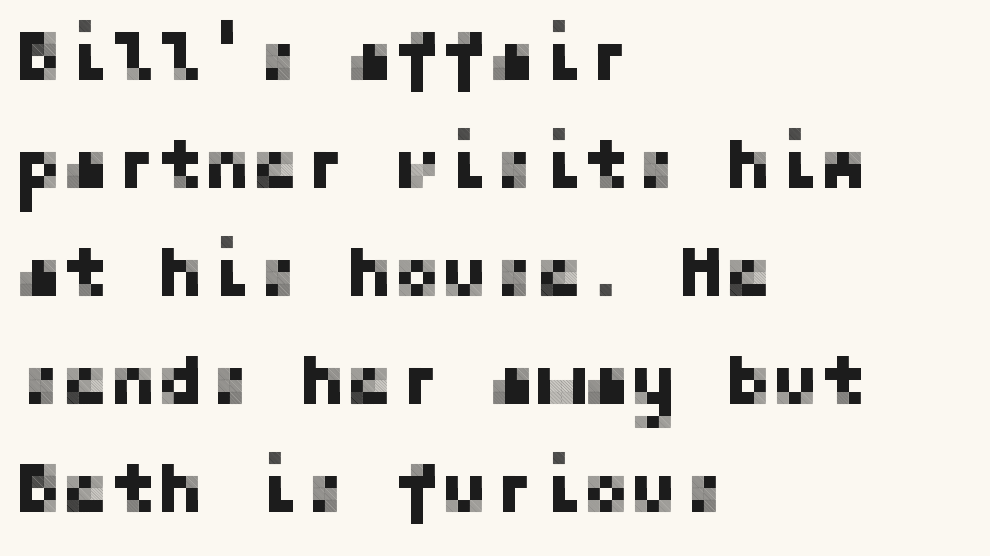
The type sits square on the baseline with zero lean. Serif or sans? Sans — the stroke terminals are bare. This block has exactly the height ordinary leading produces. Which margin do the lines hug? The left one — the right edge is uneven.
